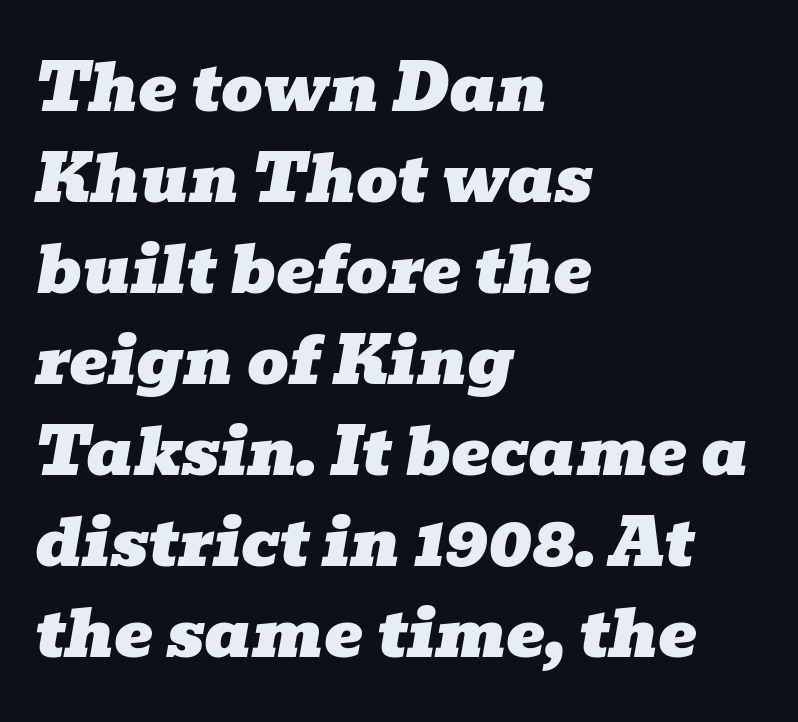
The image shows 65 px wide serif type, italic (leaning right); set left-aligned, normal line spacing (1.4x), normal letter spacing, not underlined; low stroke contrast and a medium x-height.
